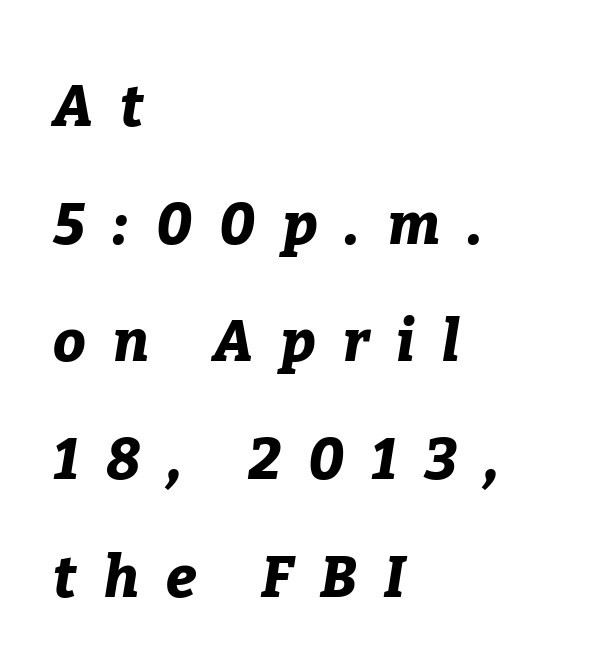
{"italic": "yes", "lean": "right", "slant_degrees": 9, "bold": "yes", "weight": "bold", "width": "normal", "stroke_contrast": "low", "x_height": "medium", "monospaced": "no", "underline": "no", "align": "left", "line_spacing": "loose", "line_spacing_ratio": 2.03, "letter_spacing": "wide", "letter_spacing_em": 0.47, "glyph_px": 58}
